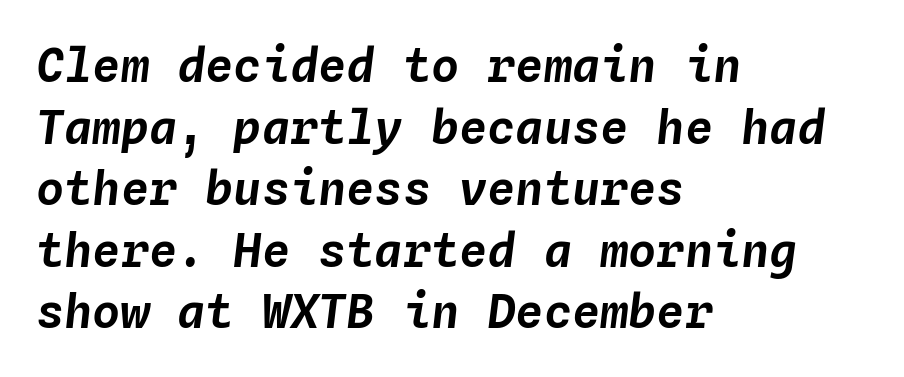
The image shows 47 px text type, italic (leaning right), monospaced; set left-aligned, normal line spacing (1.31x), normal letter spacing, not underlined; low stroke contrast and a medium x-height.
